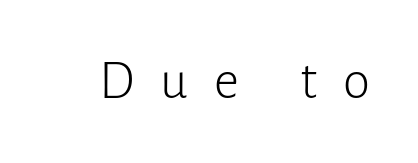
Examine the stroke ends and you'll find no serifs. The type is letterspaced generously, with wide tracking. You could not count columns in this text — the font is proportionally spaced. Is the type heavy? It reads as light-to-regular instead.
